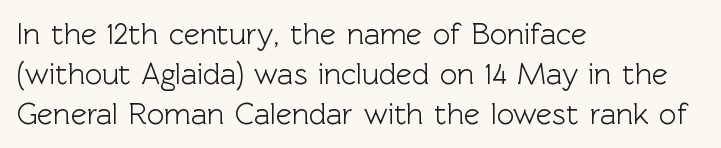
Q: Is the text italic (slanted)? A: No, it is upright.
Q: Is the typeface a serif or a sans-serif typeface? A: Sans-serif.
Q: Is the text underlined? A: No.
Q: How is the paragraph aligned? A: Left-aligned.
Q: Is the spacing between letters normal or unusually wide? A: Normal.
Q: Is the spacing between lines tight, normal or loose? A: Normal.
Q: Width (condensed, normal, or wide)? A: Normal.
Q: x-height? A: Medium.
Q: Monospaced? A: No.
